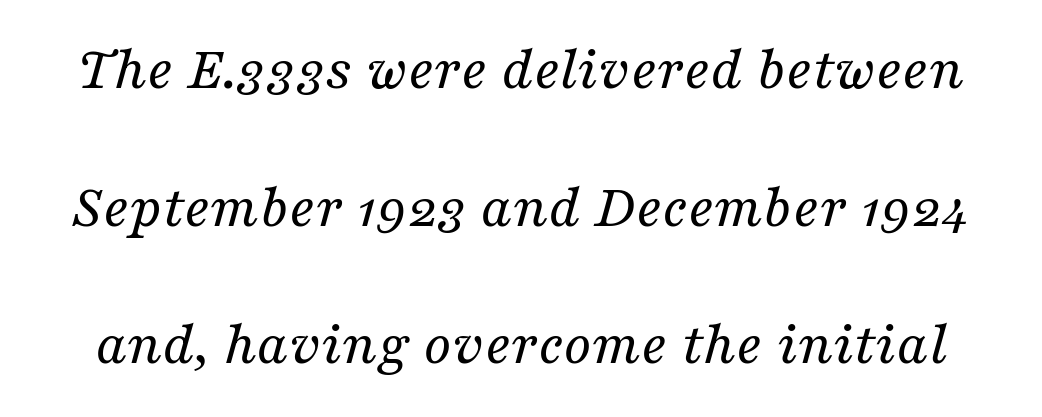
{"serif": "yes", "italic": "yes", "lean": "right", "slant_degrees": 16, "bold": "no", "weight": "regular", "width": "normal", "stroke_contrast": "medium", "x_height": "medium", "monospaced": "no", "underline": "no", "line_spacing": "loose", "line_spacing_ratio": 2.22, "letter_spacing": "normal", "letter_spacing_em": 0.0, "glyph_px": 62}
